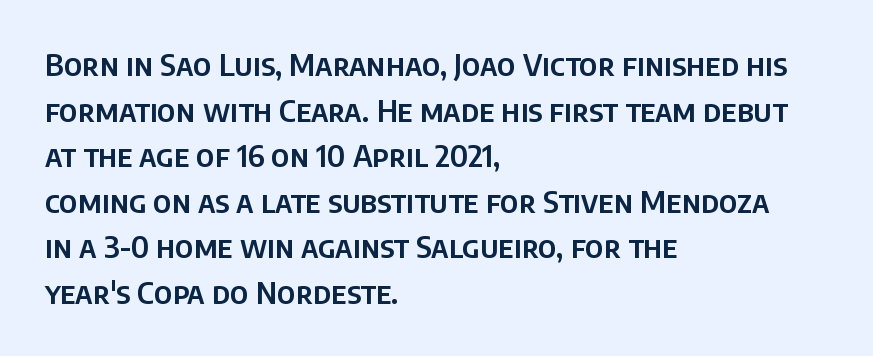
Do the characters align in a grid? No, the font is proportional. The passage shown is typeset with a sans-serif family. Quick note: not italic, upright. Short note: letters normally spaced.
